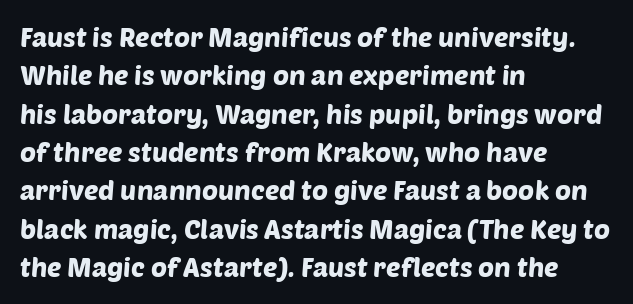
The image shows 27 px text type; set left-aligned, normal line spacing (1.42x), normal letter spacing, not underlined.
